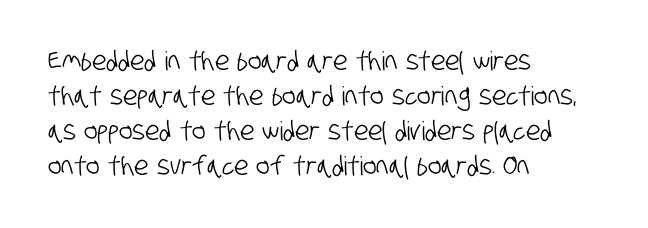
{"underline": "no", "align": "left", "line_spacing": "normal", "line_spacing_ratio": 1.34, "letter_spacing": "normal", "letter_spacing_em": 0.0, "glyph_px": 26}
